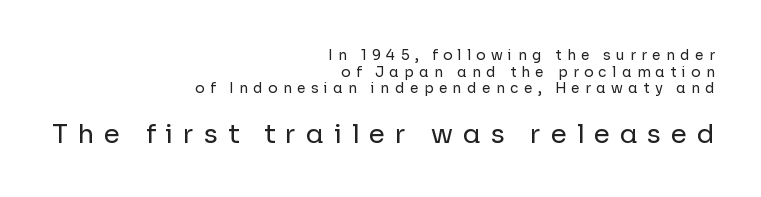
The image shows 26 px text type, upright; set right-aligned, line spacing 1.19x, unusually wide letter spacing (+0.38 em), not underlined; the second (bottom) block is 1.86x larger.
